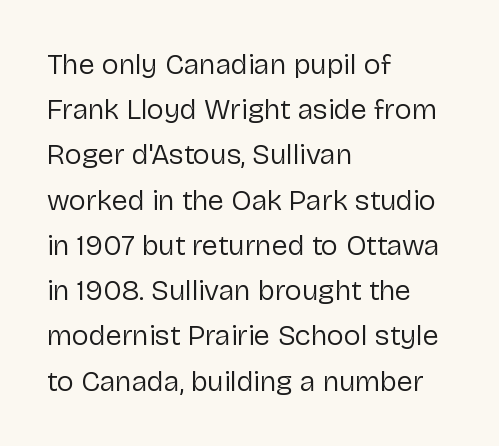
{"serif": "no", "italic": "no", "bold": "no", "weight": "regular", "width": "normal", "stroke_contrast": "low", "x_height": "medium", "monospaced": "no", "underline": "no", "align": "left", "line_spacing": "normal", "line_spacing_ratio": 1.56, "letter_spacing": "normal", "letter_spacing_em": 0.0, "glyph_px": 29}
